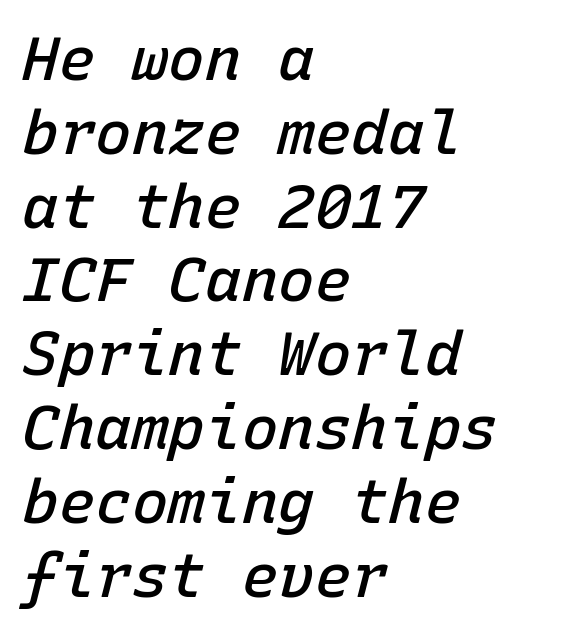
Q: Is the text bold? A: Semi-bold.
Q: Is the text italic (slanted)? A: Yes, it leans right by about 15 degrees.
Q: Is the text underlined? A: No.
Q: How is the paragraph aligned? A: Left-aligned.
Q: Is the spacing between letters normal or unusually wide? A: Normal.
Q: Width (condensed, normal, or wide)? A: Normal.
Q: Stroke contrast? A: Low.
Q: x-height? A: Medium.
Q: Monospaced? A: Yes.
